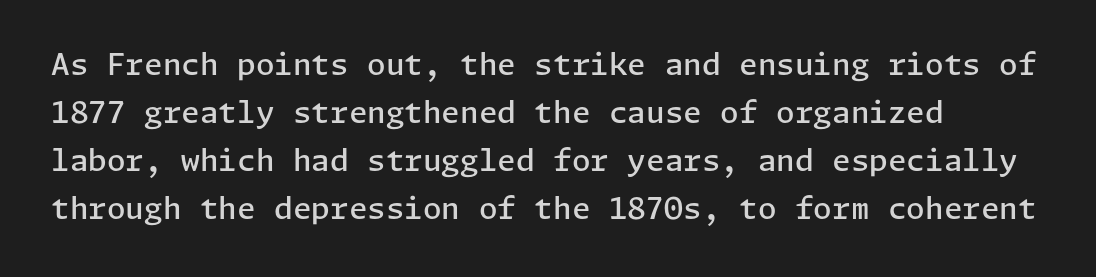
These words are printed semibold, heavier than regular yet not bold. In terms of posture, this sample is upright. This is sans-serif lettering, the kind often seen on screens and signage. Does the copy run flush right? No — it runs flush left. The letters sit at their default tracking, neither squeezed nor spread. How would I describe the line gaps? Plain and ordinary.
